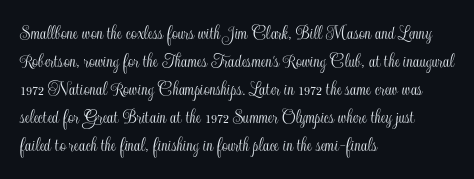
Q: Is the text italic (slanted)? A: Yes.
Q: Is the text underlined? A: No.
Q: How is the paragraph aligned? A: Left-aligned.
Q: Is the spacing between letters normal or unusually wide? A: Normal.
Q: Is the spacing between lines tight, normal or loose? A: Normal.
